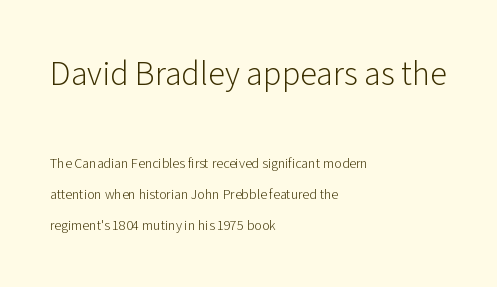
Q: Is the text bold? A: No.
Q: Is the text italic (slanted)? A: No, it is upright.
Q: Is the typeface a serif or a sans-serif typeface? A: Sans-serif.
Q: Is the text underlined? A: No.
Q: How is the paragraph aligned? A: Left-aligned.
Q: Is the spacing between letters normal or unusually wide? A: Normal.
Q: Is the spacing between lines tight, normal or loose? A: Loose.
Q: Which block of text is set in a larger size, the first (top) or the second (bottom)? A: The first (top) one.
Q: Width (condensed, normal, or wide)? A: Normal.
Q: Stroke contrast? A: Low.
Q: x-height? A: Medium.
Q: Monospaced? A: No.
